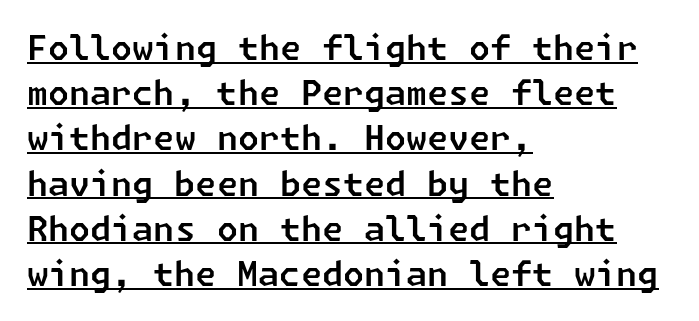
{"serif": "no", "width": "normal", "stroke_contrast": "low", "x_height": "medium", "underline": "yes", "align": "left", "line_spacing": "normal", "line_spacing_ratio": 1.33, "letter_spacing": "normal", "letter_spacing_em": 0.0, "glyph_px": 34}
